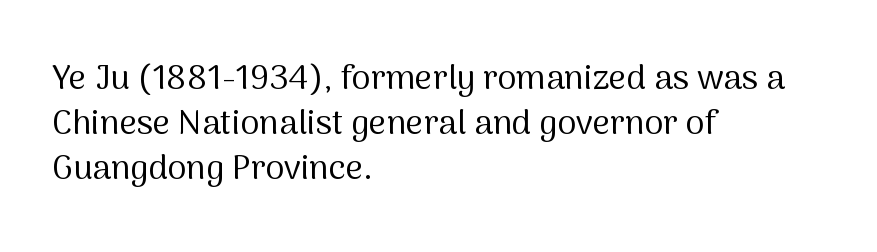
How are the letters spaced? Ordinarily, with no added tracking. Nope, no serifs anywhere on these letters. Character widths vary here, with narrow letters taking less room than wide ones. These glyphs show unthickened strokes, regular width or finer. Do the letters lean? They stand straight. The paragraph shown leans on its left margin.
